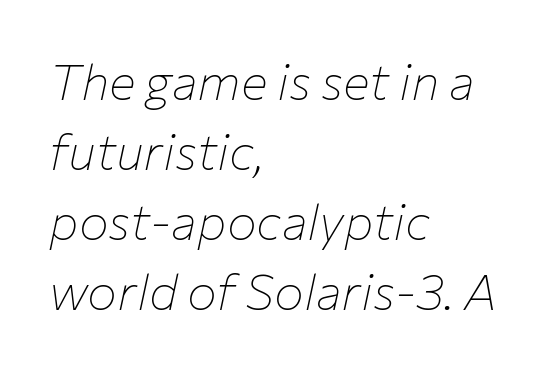
Q: Is the text bold? A: No.
Q: Is the text italic (slanted)? A: Yes, it leans right by about 12 degrees.
Q: Is the text underlined? A: No.
Q: How is the paragraph aligned? A: Left-aligned.
Q: Is the spacing between letters normal or unusually wide? A: Normal.
Q: Is the spacing between lines tight, normal or loose? A: Normal.
Q: Width (condensed, normal, or wide)? A: Normal.
Q: Stroke contrast? A: Low.
Q: x-height? A: Medium.
Q: Monospaced? A: No.
